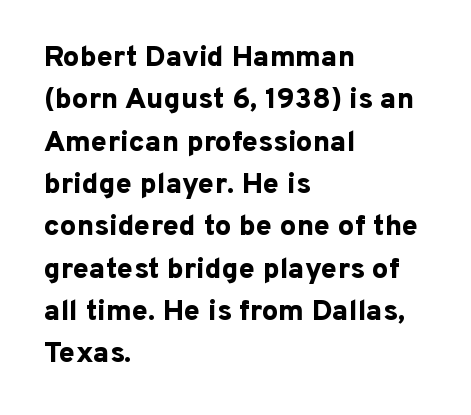
Q: Is the text bold? A: Yes.
Q: Is the text italic (slanted)? A: No, it is upright.
Q: Is the typeface a serif or a sans-serif typeface? A: Sans-serif.
Q: Is the text underlined? A: No.
Q: How is the paragraph aligned? A: Left-aligned.
Q: Is the spacing between letters normal or unusually wide? A: Normal.
Q: Is the spacing between lines tight, normal or loose? A: Normal.
Q: Width (condensed, normal, or wide)? A: Normal.
Q: Stroke contrast? A: Low.
Q: x-height? A: Medium.
Q: Monospaced? A: No.
